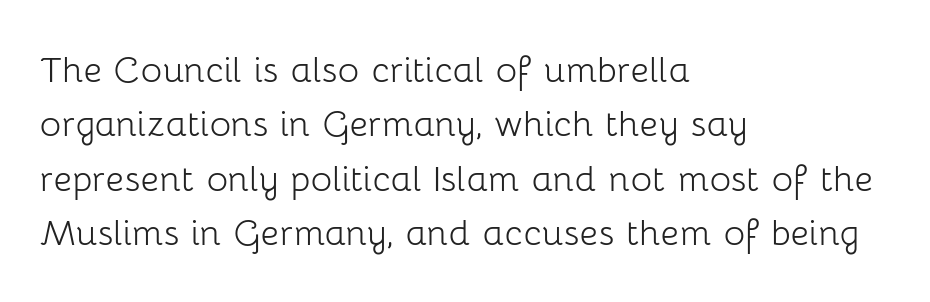
The image shows 45 px light sans-serif type, upright; set left-aligned, line spacing 1.21x, normal letter spacing, not underlined; low stroke contrast and a medium x-height.
